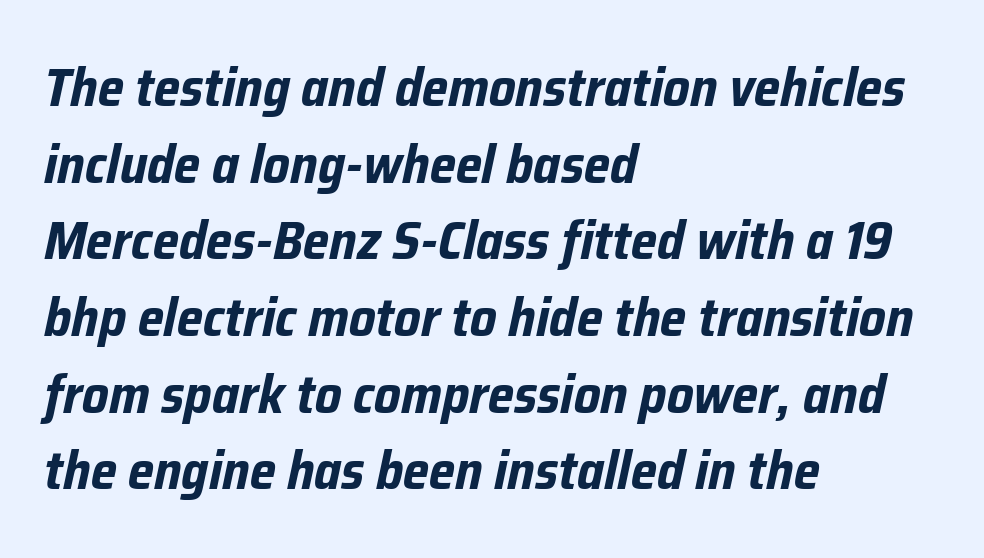
Q: Is the text bold? A: Yes.
Q: Is the text italic (slanted)? A: Yes, it leans right by about 12 degrees.
Q: Is the text underlined? A: No.
Q: How is the paragraph aligned? A: Left-aligned.
Q: Is the spacing between letters normal or unusually wide? A: Normal.
Q: Is the spacing between lines tight, normal or loose? A: Normal.
Q: Width (condensed, normal, or wide)? A: Condensed.
Q: Stroke contrast? A: Low.
Q: x-height? A: Medium.
Q: Monospaced? A: No.
